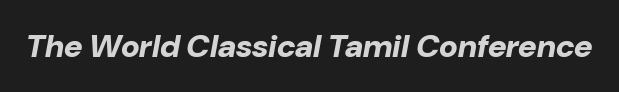
The image shows 32 px bold type, italic (leaning right); set normal letter spacing, not underlined; low stroke contrast and a medium x-height.
